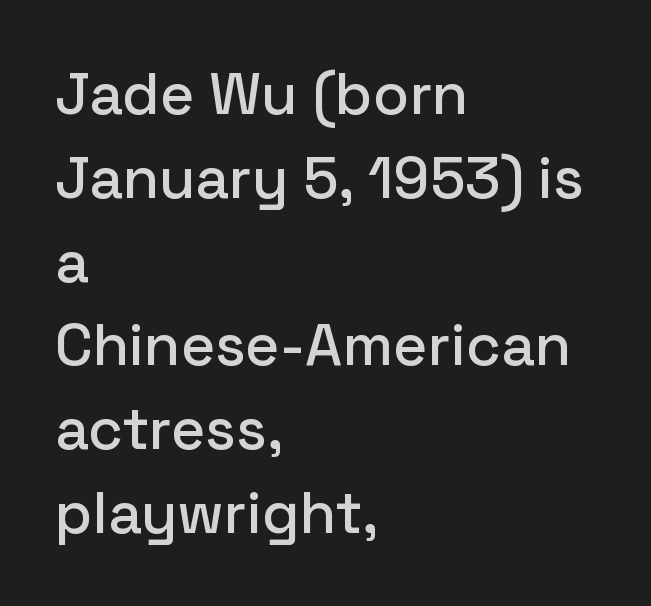
{"serif": "no", "italic": "no", "width": "normal", "stroke_contrast": "low", "x_height": "medium", "monospaced": "no", "underline": "no", "align": "left", "line_spacing": "normal", "line_spacing_ratio": 1.42, "letter_spacing": "normal", "letter_spacing_em": 0.0, "glyph_px": 59}
